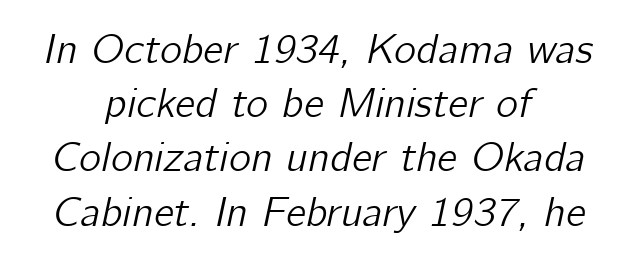
Lines of text with bare space underneath. Every row of glyphs is offset so its center matches the block's center. Regarding leading, the lines here are spaced in the standard way. Emphasis-style slanted type is in use.
